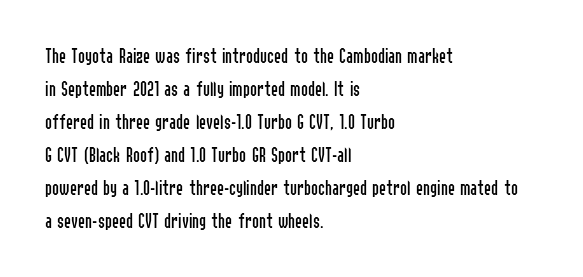
Q: Is the text bold? A: No.
Q: Is the text italic (slanted)? A: No, it is upright.
Q: Is the text underlined? A: No.
Q: How is the paragraph aligned? A: Left-aligned.
Q: Is the spacing between letters normal or unusually wide? A: Normal.
Q: Is the spacing between lines tight, normal or loose? A: Normal.
